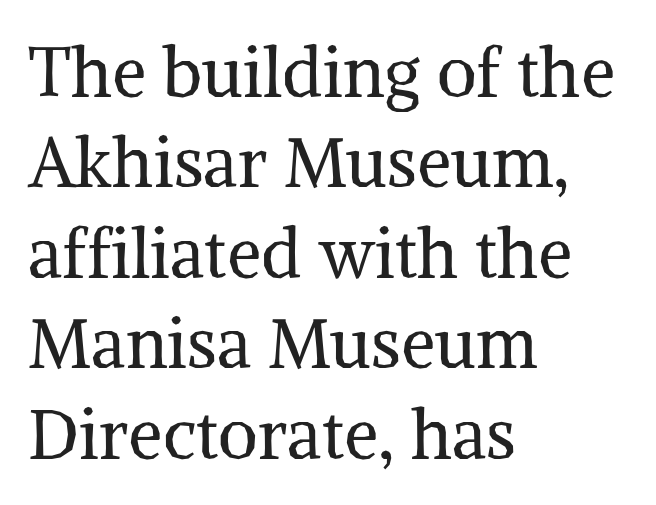
{"serif": "yes", "italic": "no", "bold": "no", "weight": "regular", "width": "normal", "stroke_contrast": "medium", "x_height": "medium", "monospaced": "no", "underline": "no", "align": "left", "line_spacing": "normal", "line_spacing_ratio": 1.31, "letter_spacing": "normal", "letter_spacing_em": 0.0, "glyph_px": 69}
